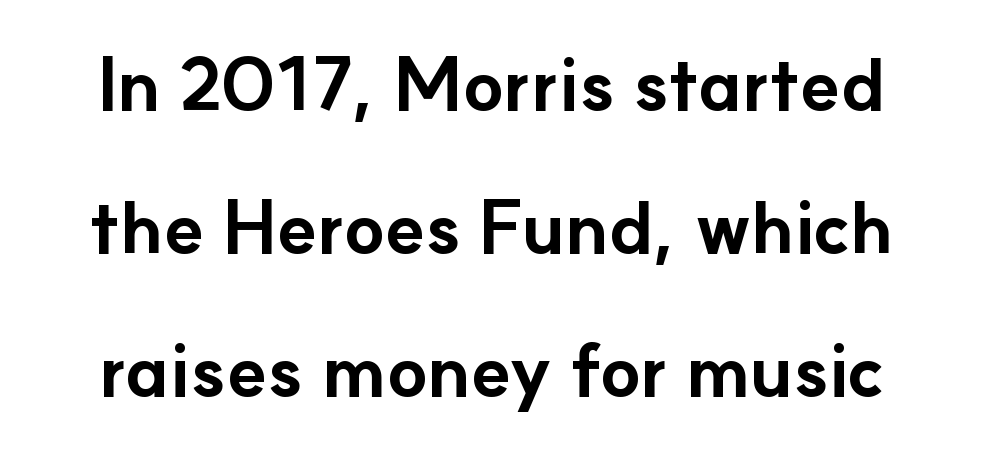
{"serif": "no", "italic": "no", "bold": "yes", "weight": "bold", "width": "normal", "stroke_contrast": "low", "x_height": "small", "monospaced": "no", "underline": "no", "line_spacing": "loose", "line_spacing_ratio": 1.93, "letter_spacing": "normal", "letter_spacing_em": 0.0, "glyph_px": 74}
